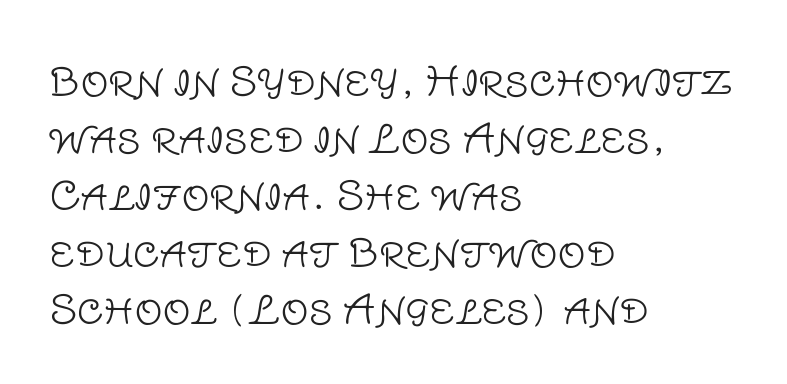
Q: Is the text bold? A: No.
Q: Is the text italic (slanted)? A: Yes.
Q: Is the typeface a serif or a sans-serif typeface? A: Sans-serif.
Q: Is the text underlined? A: No.
Q: How is the paragraph aligned? A: Left-aligned.
Q: Is the spacing between letters normal or unusually wide? A: Normal.
Q: Is the spacing between lines tight, normal or loose? A: Normal.
Q: Width (condensed, normal, or wide)? A: Normal.
Q: Stroke contrast? A: Low.
Q: x-height? A: Large.
Q: Monospaced? A: No.
